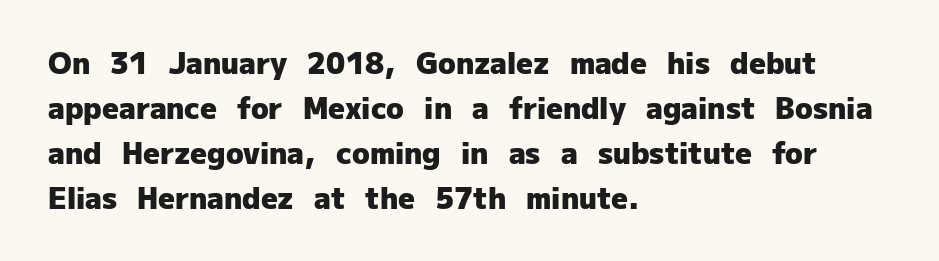
{"serif": "no", "italic": "no", "bold": "yes", "weight": "heavy", "width": "normal", "stroke_contrast": "low", "x_height": "medium", "monospaced": "no", "underline": "no", "align": "left", "line_spacing": "normal", "line_spacing_ratio": 1.55, "letter_spacing": "normal", "letter_spacing_em": 0.0, "glyph_px": 29}
